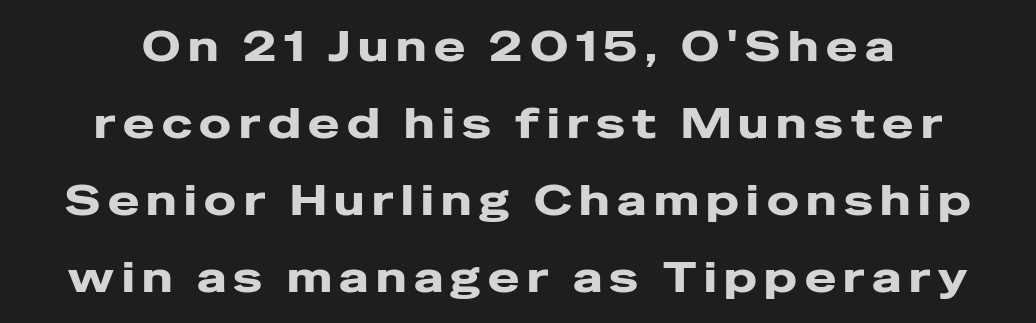
Q: Is the text bold? A: Yes.
Q: Is the text italic (slanted)? A: No, it is upright.
Q: Is the typeface a serif or a sans-serif typeface? A: Sans-serif.
Q: Is the text underlined? A: No.
Q: How is the paragraph aligned? A: Centered.
Q: Width (condensed, normal, or wide)? A: Wide.
Q: Stroke contrast? A: Low.
Q: x-height? A: Medium.
Q: Monospaced? A: No.
